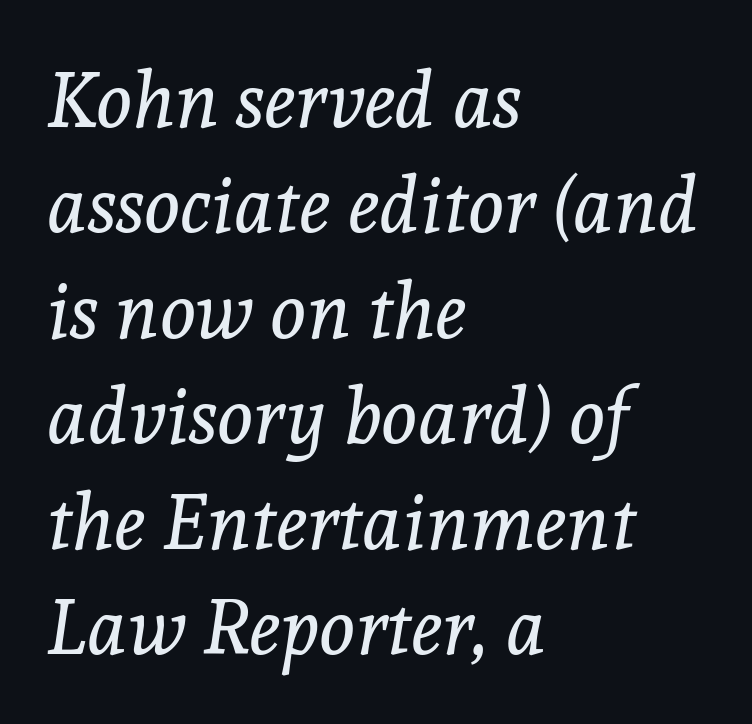
{"serif": "yes", "italic": "yes", "lean": "right", "slant_degrees": 8, "bold": "no", "weight": "regular", "width": "normal", "x_height": "medium", "monospaced": "no", "underline": "no", "align": "left", "line_spacing": "normal", "line_spacing_ratio": 1.37, "letter_spacing": "normal", "letter_spacing_em": 0.0, "glyph_px": 77}
